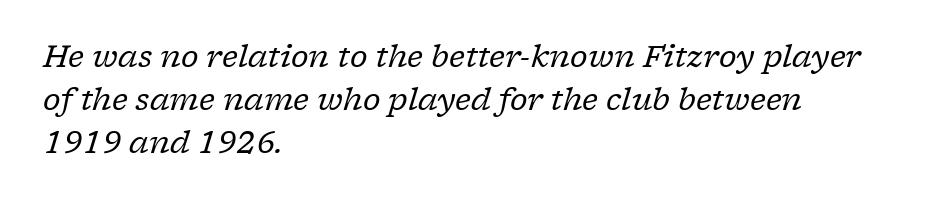
On a weight scale, this lands at 450 or below. Does the leading feel generous? No, just average. The baseline area is clear. It's the slanting kind of type. Alignment: flush left. Do the characters align in a grid? No, the font is proportional.
